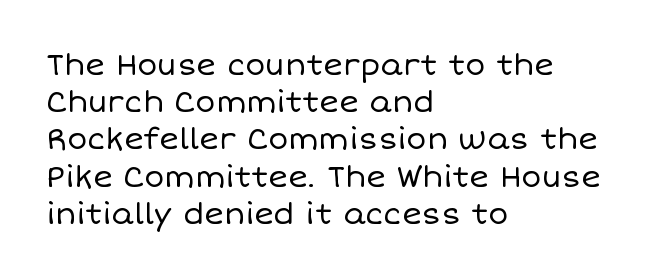
Is the letter spacing exaggerated? No — it looks like the ordinary default. Reading down the block, your eye returns to a fixed left position each line. The axis of the letterforms is exactly vertical. Is this a heavy cut? Hardly; it is regular or lighter. Underline: absent. A typesetter would call this proportional, since set widths differ per character.
